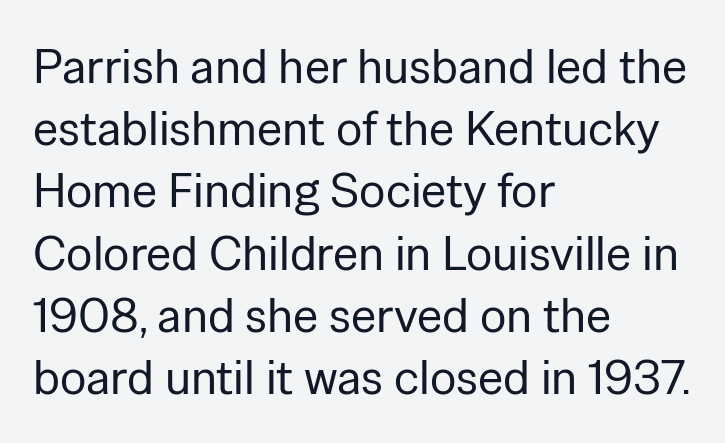
The image shows 49 px regular-weight sans-serif type, upright; set left-aligned, normal line spacing (1.27x), normal letter spacing, not underlined; low stroke contrast and a medium x-height.
